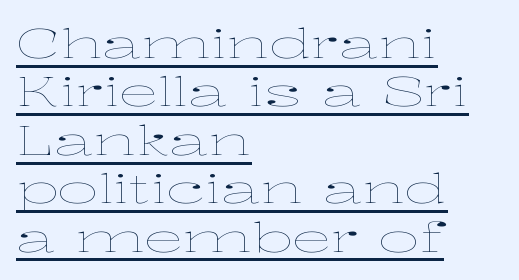
{"italic": "no", "bold": "no", "weight": "thin", "width": "wide", "stroke_contrast": "low", "x_height": "medium", "monospaced": "no", "underline": "yes", "align": "left", "line_spacing_ratio": 1.21, "letter_spacing": "normal", "letter_spacing_em": 0.0, "glyph_px": 40}
